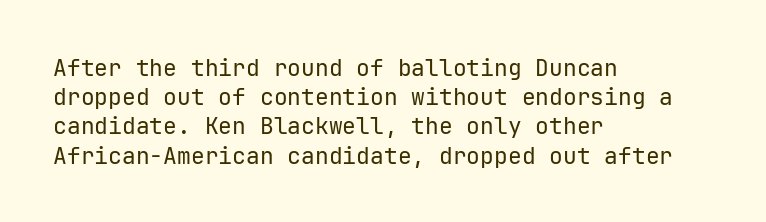
Nothing unusual about the tracking: characters are spaced as the font intends. Caption: multi-line text, flush left, ragged right. How would I describe the line gaps? Plain and ordinary. Unbolded letterforms with no extra heft.
